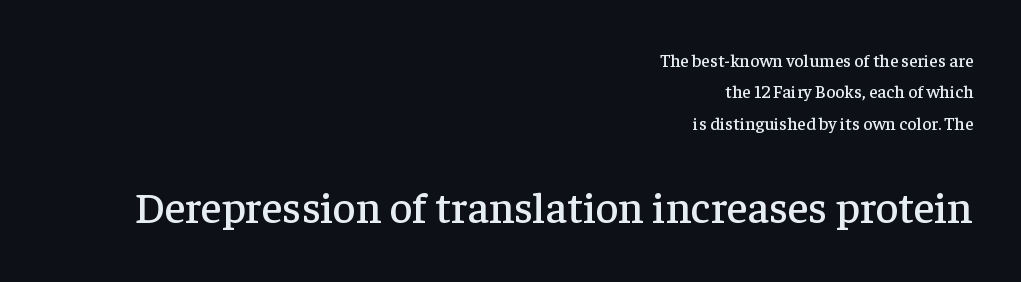
Looks like regular typesetting: each glyph gets only the width it needs. If you drew a ruler down the right edge, every line would touch it. What stands out about the letter spacing? Nothing — it is the standard amount. Posture: straight, roman, zero tilt.
